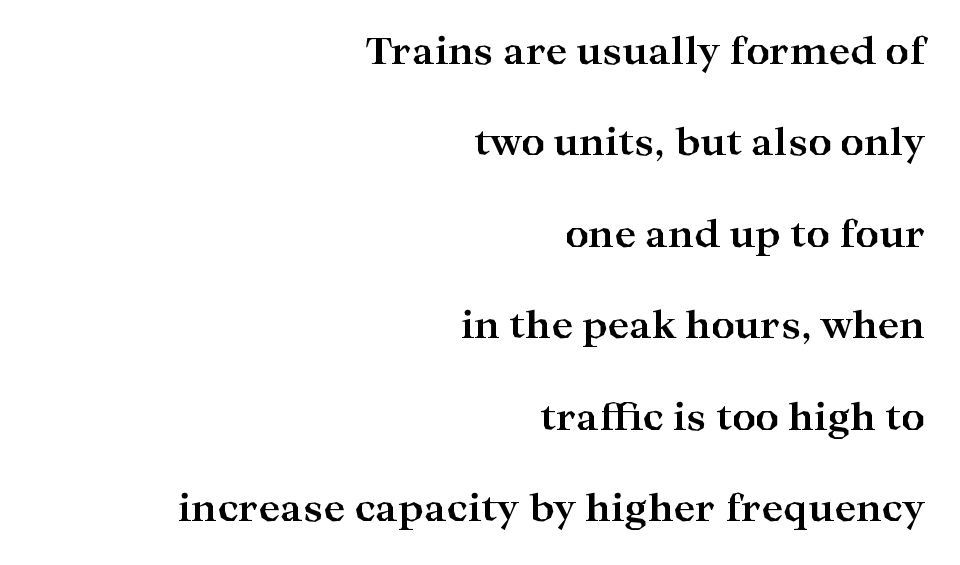
The image shows 37 px bold, wide serif type, upright; set right-aligned, loose line spacing (2.47x), normal letter spacing, not underlined; high stroke contrast and a medium x-height.
